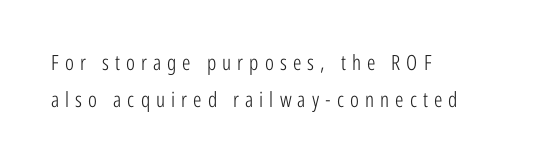
The image shows 21 px text type, upright; set left-aligned, line spacing 1.78x, unusually wide letter spacing (+0.29 em), not underlined.
